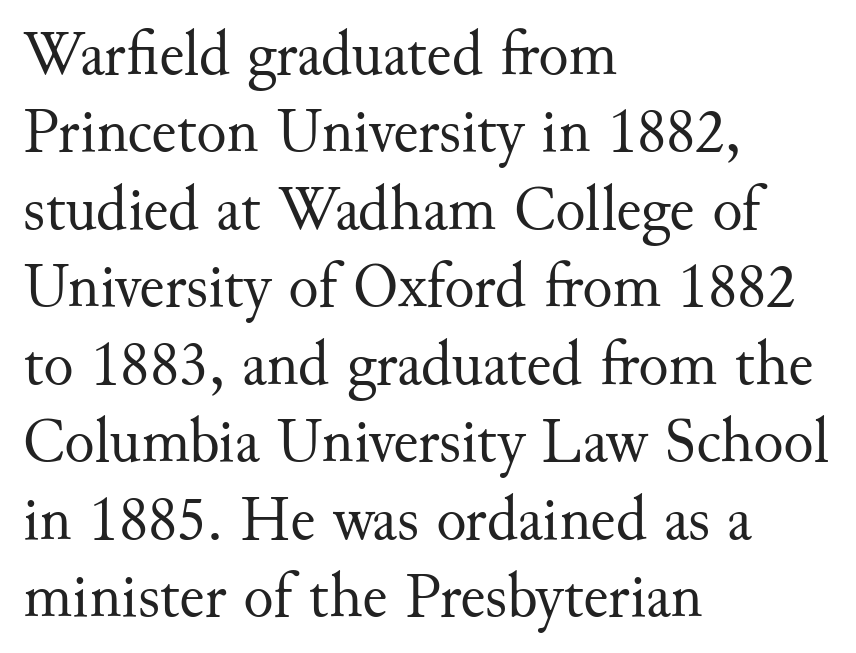
The image shows 63 px regular-weight serif type, upright; set left-aligned, line spacing 1.23x, normal letter spacing, not underlined; medium stroke contrast and a small x-height.
